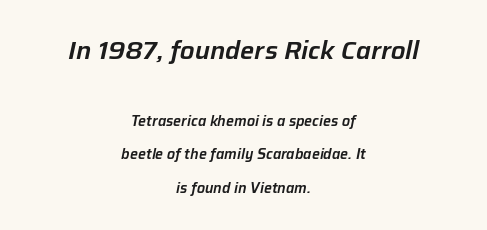
Q: Is the text italic (slanted)? A: Yes, it leans right by about 12 degrees.
Q: Is the text underlined? A: No.
Q: How is the paragraph aligned? A: Centered.
Q: Is the spacing between letters normal or unusually wide? A: Normal.
Q: Is the spacing between lines tight, normal or loose? A: Loose.
Q: Which block of text is set in a larger size, the first (top) or the second (bottom)? A: The first (top) one.
